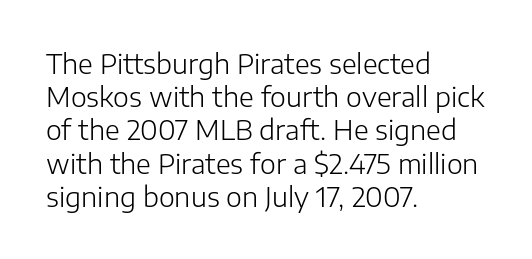
Q: Is the text bold? A: No.
Q: Is the text italic (slanted)? A: No, it is upright.
Q: Is the text underlined? A: No.
Q: How is the paragraph aligned? A: Left-aligned.
Q: Is the spacing between letters normal or unusually wide? A: Normal.
